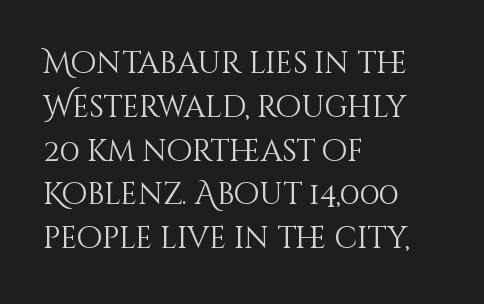
{"italic": "no", "bold": "no", "weight": "light", "width": "normal", "stroke_contrast": "medium", "x_height": "large", "monospaced": "no", "underline": "no", "align": "left", "line_spacing": "normal", "line_spacing_ratio": 1.46, "letter_spacing": "normal", "letter_spacing_em": 0.0, "glyph_px": 30}
